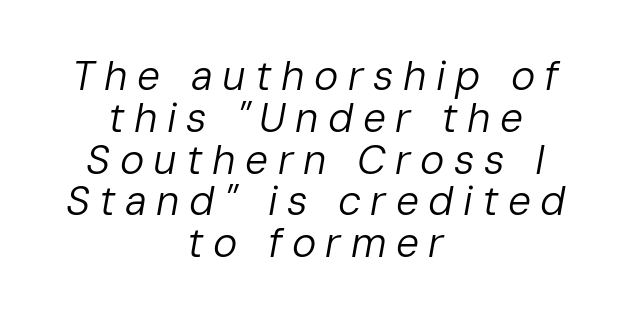
Q: Is the text bold? A: No.
Q: Is the text italic (slanted)? A: Yes, it leans right by about 10 degrees.
Q: Is the text underlined? A: No.
Q: How is the paragraph aligned? A: Centered.
Q: Is the spacing between letters normal or unusually wide? A: Unusually wide.
Q: Is the spacing between lines tight, normal or loose? A: Tight.
Q: Width (condensed, normal, or wide)? A: Normal.
Q: Stroke contrast? A: Low.
Q: x-height? A: Medium.
Q: Monospaced? A: No.
